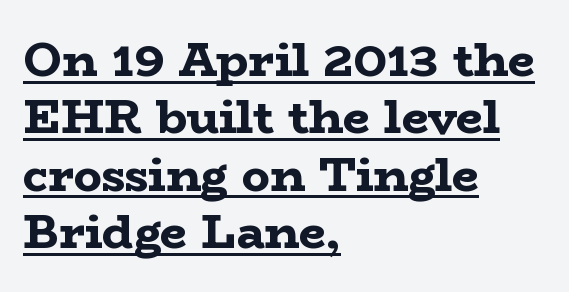
The image shows 47 px bold, wide serif type, upright; set left-aligned, line spacing 1.22x, normal letter spacing, underlined; low stroke contrast and a medium x-height.
